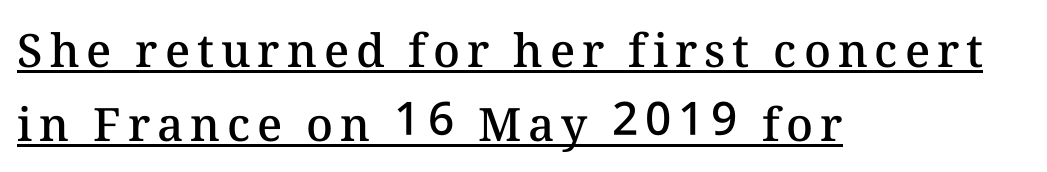
Q: Is the text bold? A: Semi-bold.
Q: Is the text italic (slanted)? A: No, it is upright.
Q: Is the text underlined? A: Yes.
Q: How is the paragraph aligned? A: Left-aligned.
Q: Is the spacing between lines tight, normal or loose? A: Normal.
Q: Width (condensed, normal, or wide)? A: Normal.
Q: Stroke contrast? A: Medium.
Q: x-height? A: Medium.
Q: Monospaced? A: No.
